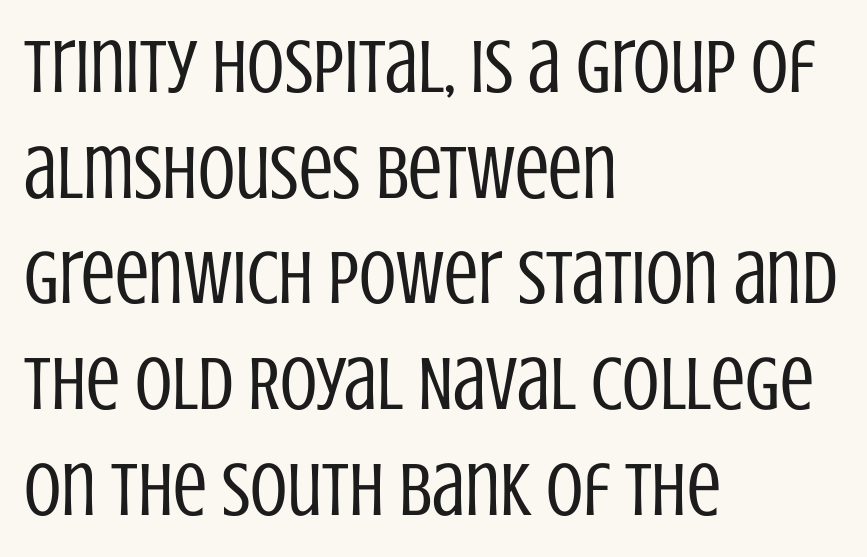
Q: Is the text bold? A: No.
Q: Is the text italic (slanted)? A: No, it is upright.
Q: Is the typeface a serif or a sans-serif typeface? A: Sans-serif.
Q: Is the text underlined? A: No.
Q: How is the paragraph aligned? A: Left-aligned.
Q: Is the spacing between letters normal or unusually wide? A: Normal.
Q: Is the spacing between lines tight, normal or loose? A: Normal.
Q: Width (condensed, normal, or wide)? A: Condensed.
Q: Stroke contrast? A: Low.
Q: x-height? A: Large.
Q: Monospaced? A: No.
